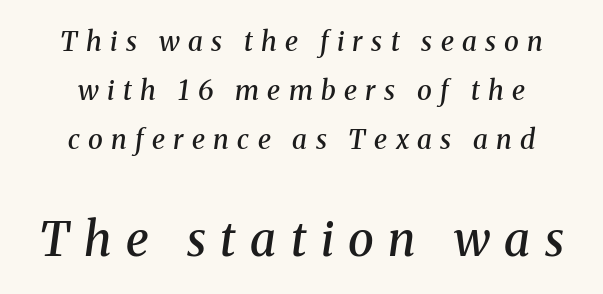
{"serif": "yes", "italic": "yes", "lean": "right", "slant_degrees": 8, "bold": "semi", "weight": "semibold", "width": "normal", "stroke_contrast": "medium", "x_height": "medium", "monospaced": "no", "underline": "no", "align": "center", "line_spacing_ratio": 1.82, "letter_spacing": "wide", "letter_spacing_em": 0.31, "larger_block": "second", "size_ratio": 1.74, "glyph_px": 47}
